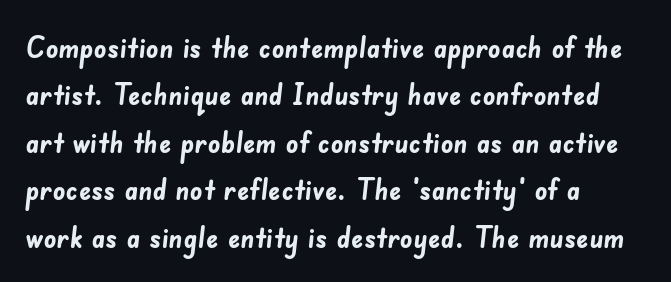
The image shows 31 px semibold sans-serif type; set left-aligned, normal line spacing (1.53x), normal letter spacing, not underlined; low stroke contrast and a small x-height.
